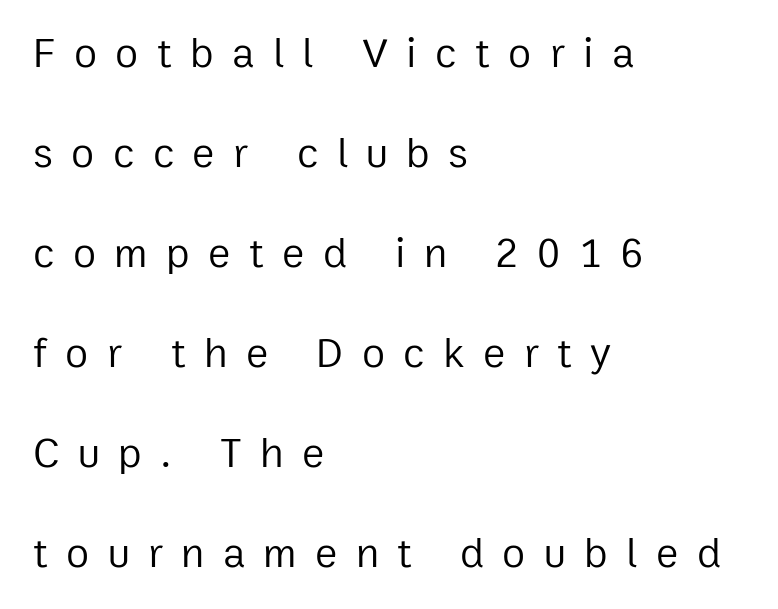
Q: Is the text bold? A: No.
Q: Is the text italic (slanted)? A: No, it is upright.
Q: Is the typeface a serif or a sans-serif typeface? A: Sans-serif.
Q: Is the text underlined? A: No.
Q: How is the paragraph aligned? A: Left-aligned.
Q: Is the spacing between letters normal or unusually wide? A: Unusually wide.
Q: Is the spacing between lines tight, normal or loose? A: Loose.
Q: Width (condensed, normal, or wide)? A: Normal.
Q: Stroke contrast? A: Low.
Q: x-height? A: Medium.
Q: Monospaced? A: No.
